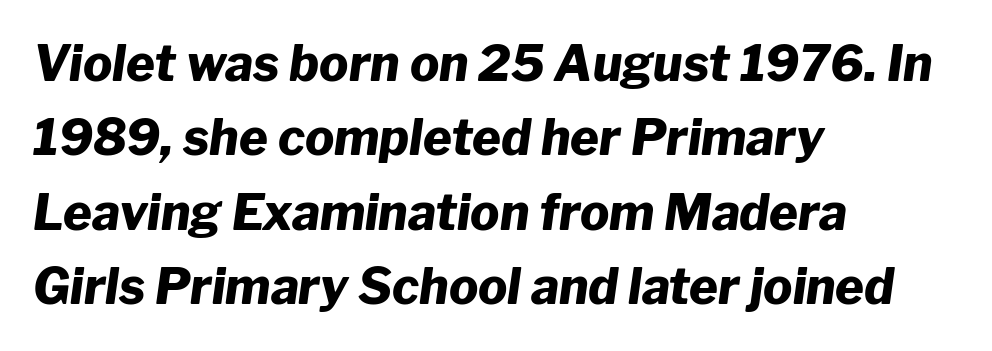
The image shows 49 px heavy type, italic (leaning right); set left-aligned, normal line spacing (1.52x), normal letter spacing, not underlined; low stroke contrast and a medium x-height.
